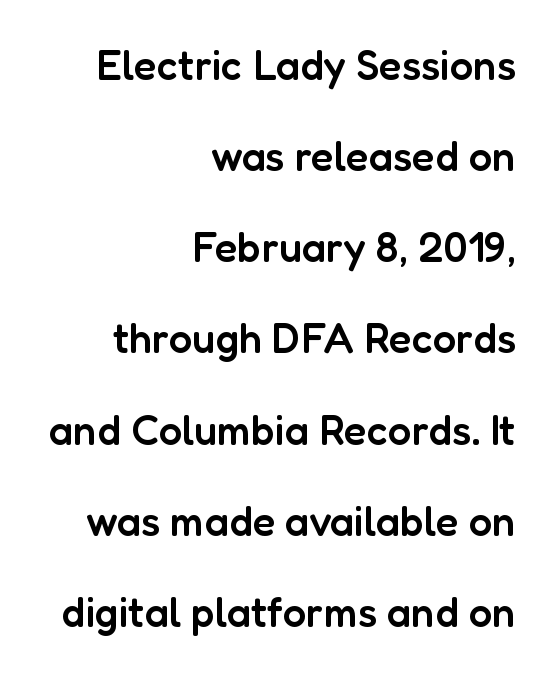
Q: Is the text bold? A: Semi-bold.
Q: Is the text italic (slanted)? A: No, it is upright.
Q: Is the typeface a serif or a sans-serif typeface? A: Sans-serif.
Q: Is the text underlined? A: No.
Q: How is the paragraph aligned? A: Right-aligned.
Q: Is the spacing between letters normal or unusually wide? A: Normal.
Q: Is the spacing between lines tight, normal or loose? A: Loose.
Q: Width (condensed, normal, or wide)? A: Normal.
Q: Stroke contrast? A: Low.
Q: x-height? A: Medium.
Q: Monospaced? A: No.
